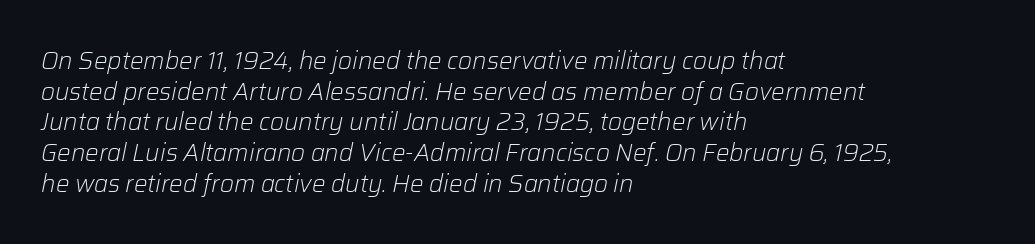
{"italic": "yes", "lean": "right", "slant_degrees": 12, "bold": "no", "underline": "no", "align": "left", "line_spacing": "normal", "line_spacing_ratio": 1.28, "letter_spacing": "normal", "letter_spacing_em": 0.0, "glyph_px": 24}
